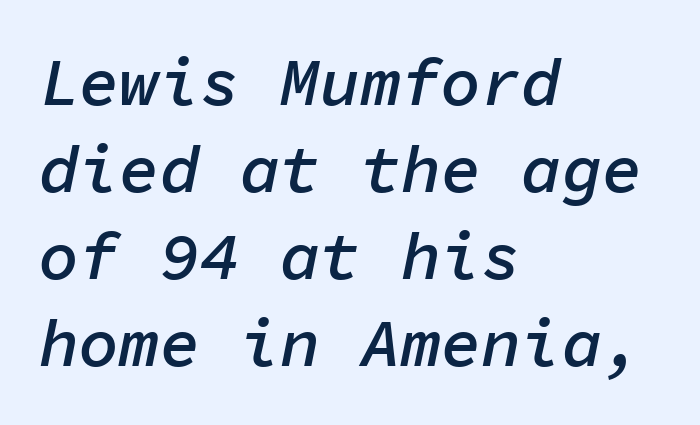
{"italic": "yes", "lean": "right", "slant_degrees": 11, "bold": "semi", "weight": "semibold", "width": "normal", "stroke_contrast": "low", "x_height": "medium", "monospaced": "yes", "underline": "no", "align": "left", "line_spacing": "normal", "line_spacing_ratio": 1.3, "letter_spacing": "normal", "letter_spacing_em": 0.0, "glyph_px": 67}
